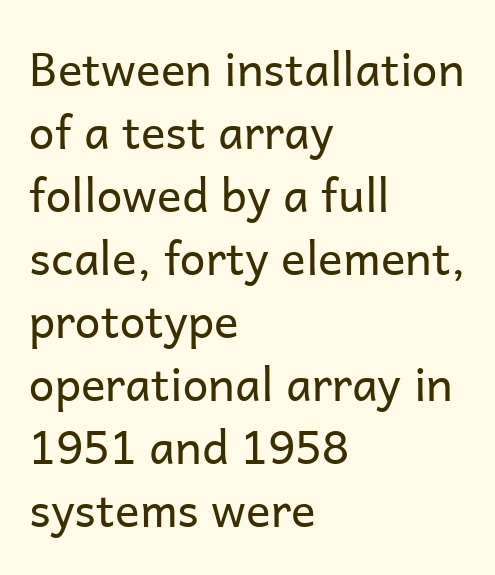
The ragged edge is on the right, which tells us the setting is flush left. The string is rendered with underlining switched off. This sample uses an upright cut, with every glyph sitting square on the baseline. Horizontal bands of white between lines are of average thickness.
